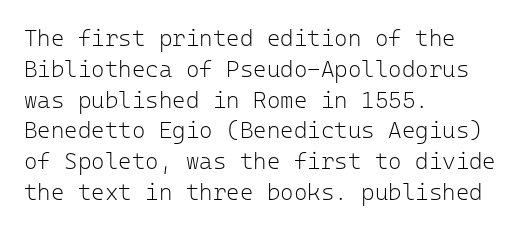
{"italic": "no", "bold": "no", "underline": "no", "align": "left", "line_spacing": "normal", "line_spacing_ratio": 1.34, "letter_spacing": "normal", "letter_spacing_em": 0.0, "glyph_px": 23}
